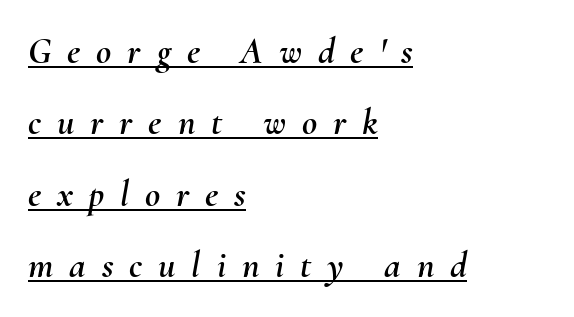
The image shows 37 px text type, italic (leaning right); set left-aligned, loose line spacing (1.93x), unusually wide letter spacing (+0.43 em), underlined; medium stroke contrast and a small x-height.
